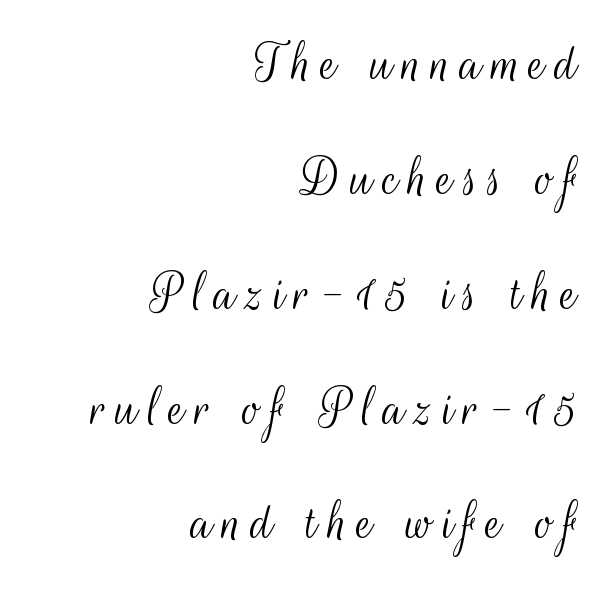
The image shows 58 px light, condensed sans-serif type; set right-aligned, loose line spacing (1.98x), not underlined; medium stroke contrast and a small x-height.
